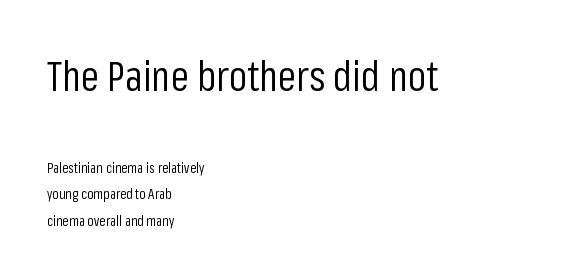
Q: Is the text bold? A: No.
Q: Is the text italic (slanted)? A: No, it is upright.
Q: Is the typeface a serif or a sans-serif typeface? A: Sans-serif.
Q: Is the text underlined? A: No.
Q: How is the paragraph aligned? A: Left-aligned.
Q: Is the spacing between letters normal or unusually wide? A: Normal.
Q: Is the spacing between lines tight, normal or loose? A: Loose.
Q: Which block of text is set in a larger size, the first (top) or the second (bottom)? A: The first (top) one.
Q: Width (condensed, normal, or wide)? A: Condensed.
Q: Stroke contrast? A: Low.
Q: x-height? A: Medium.
Q: Monospaced? A: No.
